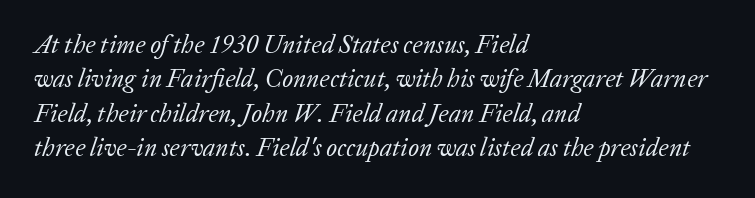
The image shows 25 px text type, italic (leaning right); set left-aligned, normal line spacing (1.38x), normal letter spacing, not underlined.
